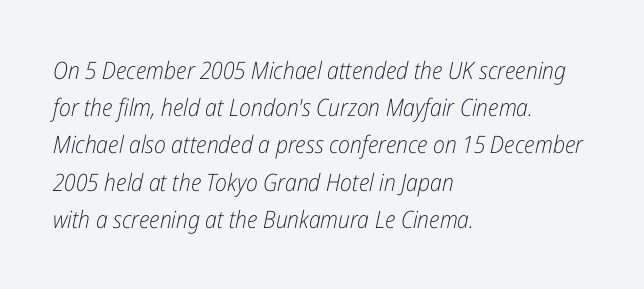
Q: Is the text bold? A: No.
Q: Is the text italic (slanted)? A: Yes, it leans right by about 12 degrees.
Q: Is the text underlined? A: No.
Q: How is the paragraph aligned? A: Left-aligned.
Q: Is the spacing between letters normal or unusually wide? A: Normal.
Q: Is the spacing between lines tight, normal or loose? A: Normal.
